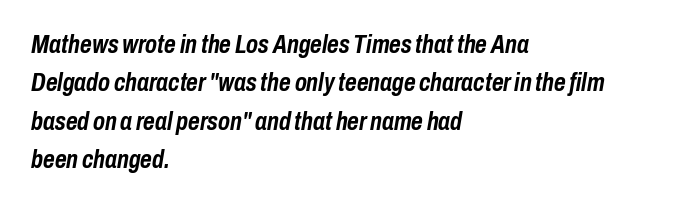
The image shows 25 px bold type, italic (leaning right); set left-aligned, normal line spacing (1.54x), normal letter spacing, not underlined.
